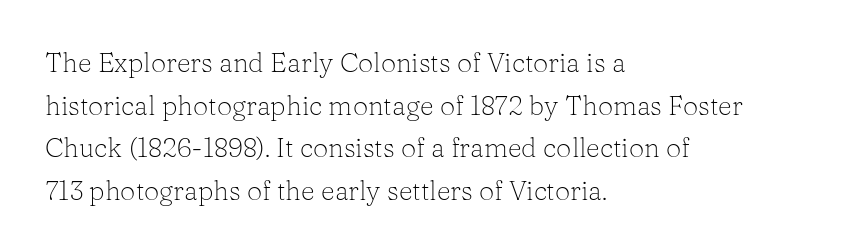
The image shows 27 px text type, upright; set left-aligned, normal line spacing (1.58x), normal letter spacing, not underlined.
